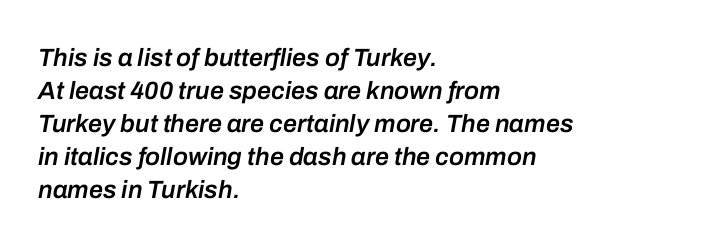
{"italic": "yes", "lean": "right", "slant_degrees": 10, "bold": "semi", "underline": "no", "align": "left", "line_spacing": "normal", "line_spacing_ratio": 1.32, "letter_spacing": "normal", "letter_spacing_em": 0.0, "glyph_px": 25}
